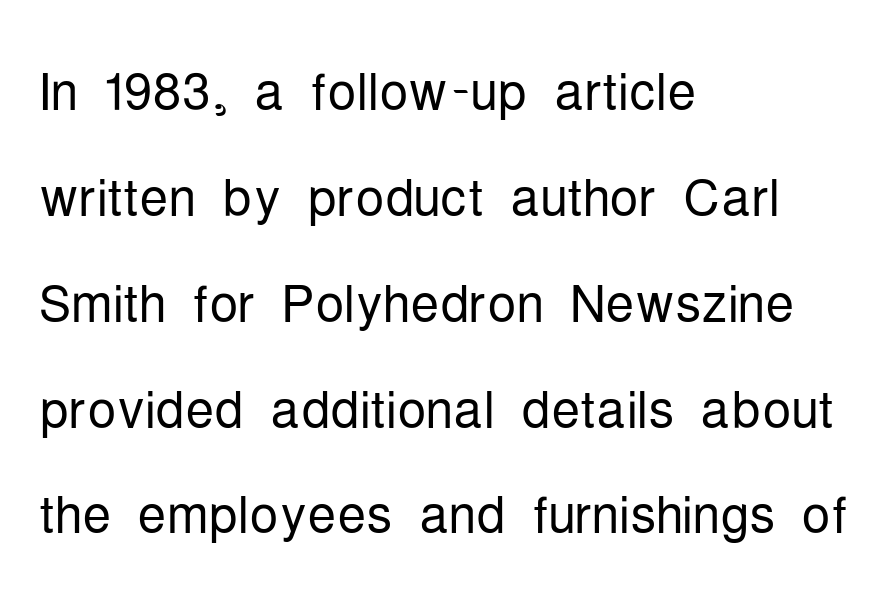
Spacing verdict: proportional, widths tailored to each character. Serif or sans? Sans — the stroke terminals are bare. The typography opts for an upright posture over an oblique one. The letterforms sit shoulder to shoulder at normal distance.
